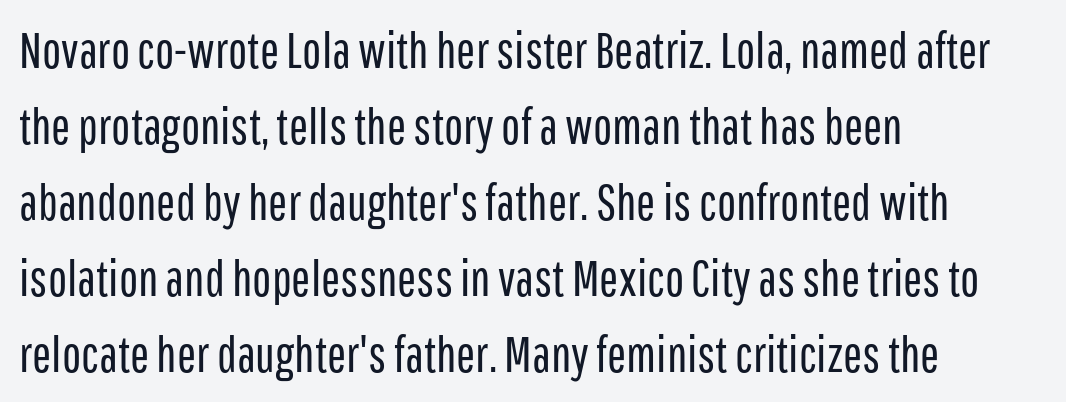
The face looks like a standard text weight, possibly lighter. The glyphs are unaccompanied by any horizontal stroke below them. This is roman type, the default non-slanted kind. Tracking value appears to be zero — textbook default spacing.
